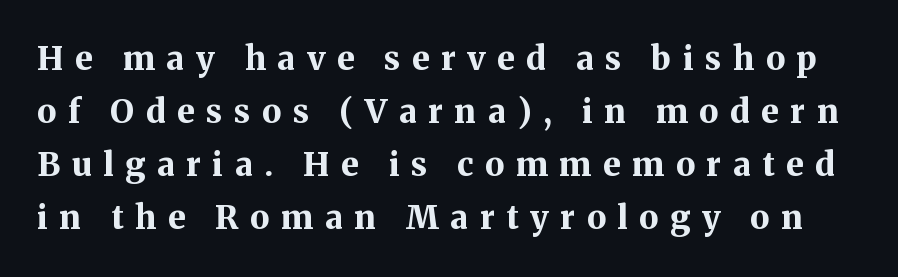
Q: Is the text bold? A: Yes.
Q: Is the text italic (slanted)? A: No, it is upright.
Q: Is the typeface a serif or a sans-serif typeface? A: Serif.
Q: Is the text underlined? A: No.
Q: Is the spacing between letters normal or unusually wide? A: Unusually wide.
Q: Is the spacing between lines tight, normal or loose? A: Normal.
Q: Width (condensed, normal, or wide)? A: Normal.
Q: Stroke contrast? A: Medium.
Q: x-height? A: Medium.
Q: Monospaced? A: No.
